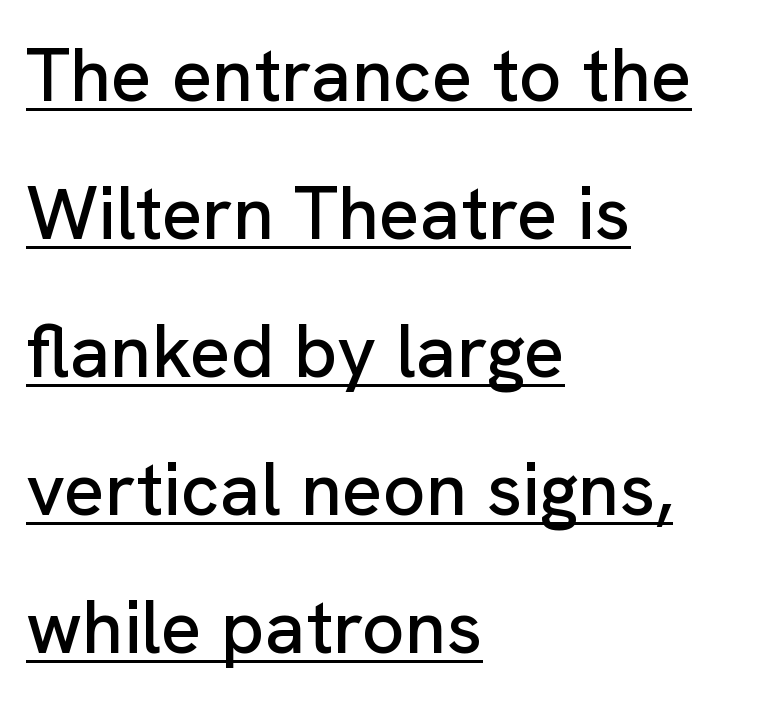
Q: Is the text italic (slanted)? A: No, it is upright.
Q: Is the typeface a serif or a sans-serif typeface? A: Sans-serif.
Q: Is the text underlined? A: Yes.
Q: How is the paragraph aligned? A: Left-aligned.
Q: Is the spacing between letters normal or unusually wide? A: Normal.
Q: Width (condensed, normal, or wide)? A: Normal.
Q: Stroke contrast? A: Low.
Q: x-height? A: Medium.
Q: Monospaced? A: No.
